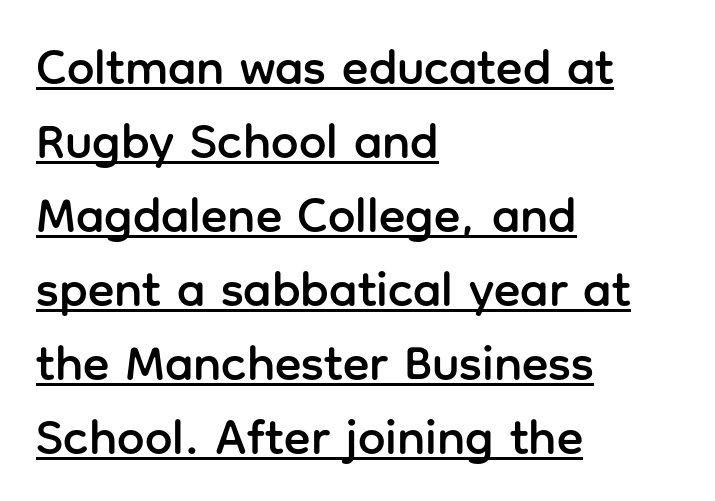
The image shows 49 px sans-serif type, upright; set left-aligned, normal line spacing (1.51x), normal letter spacing, underlined; low stroke contrast and a medium x-height.
